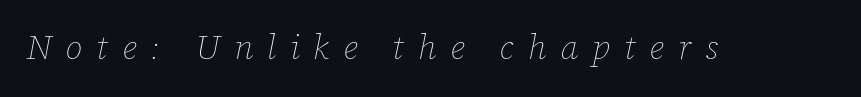
The image shows 34 px thin type, italic (leaning right); set unusually wide letter spacing (+0.41 em), not underlined; low stroke contrast and a medium x-height.
